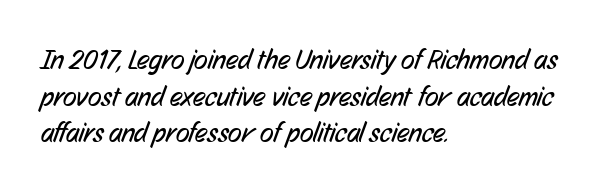
Stroke mass is kept to a normal reading level or below. Varying glyph widths throughout — classic text-font behaviour. The lines in this sample share a left origin and differ only in where they stop. Stroke terminals: plain, sans-serif. Students, observe: this is what conventionally led text looks like. Descenders are the only things crossing below the line.
